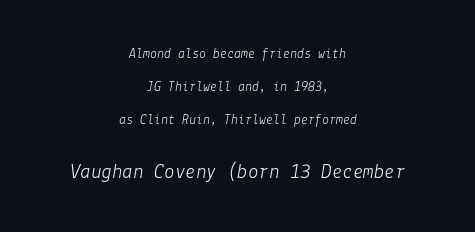
The image shows 21 px text type, italic (leaning right); set centered, loose line spacing (2.34x), normal letter spacing, not underlined; the second (bottom) block is 1.5x larger.
